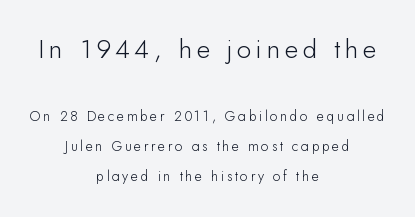
{"italic": "no", "underline": "no", "align": "center", "line_spacing": "loose", "line_spacing_ratio": 2.13, "larger_block": "first", "size_ratio": 1.86, "glyph_px": 26}
